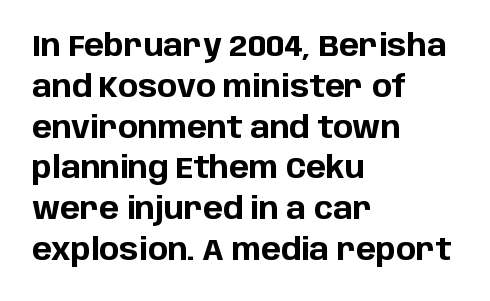
Standard letterfit; no display-style spreading of the glyphs. Decoration check: the copy has no underline. Looks like regular typesetting: each glyph gets only the width it needs. Is the type bold? Yes — the strokes are clearly thick and heavy. Unlike italic type, these characters show no tilt at all.
